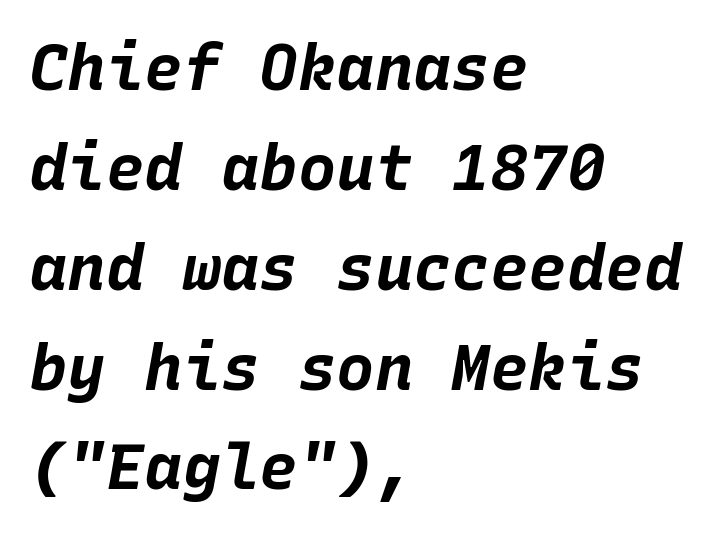
{"italic": "yes", "lean": "right", "slant_degrees": 10, "bold": "yes", "weight": "bold", "width": "normal", "stroke_contrast": "low", "x_height": "large", "monospaced": "yes", "underline": "no", "align": "left", "line_spacing": "normal", "line_spacing_ratio": 1.56, "letter_spacing": "normal", "letter_spacing_em": 0.0, "glyph_px": 64}
